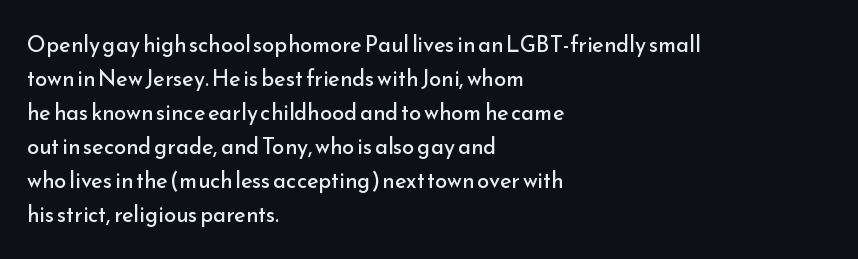
{"italic": "no", "bold": "no", "underline": "no", "align": "left", "line_spacing": "normal", "line_spacing_ratio": 1.55, "letter_spacing": "normal", "letter_spacing_em": 0.0, "glyph_px": 22}
